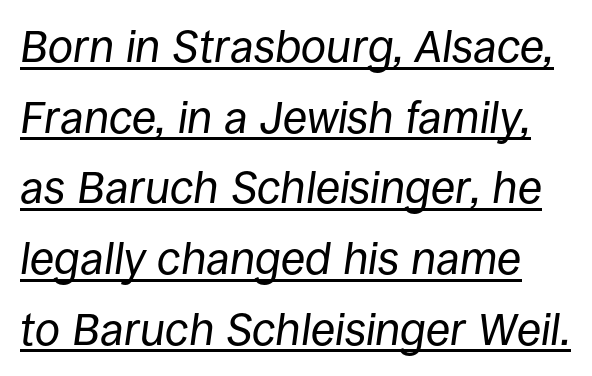
Varying glyph widths throughout — classic text-font behaviour. Evenly set lines give the paragraph a standard silhouette. Compared with ordinary roman type, these characters are visibly tilted. This reads as an unemphasized weight, regular at the heaviest. A rule runs beneath these lines of type.
